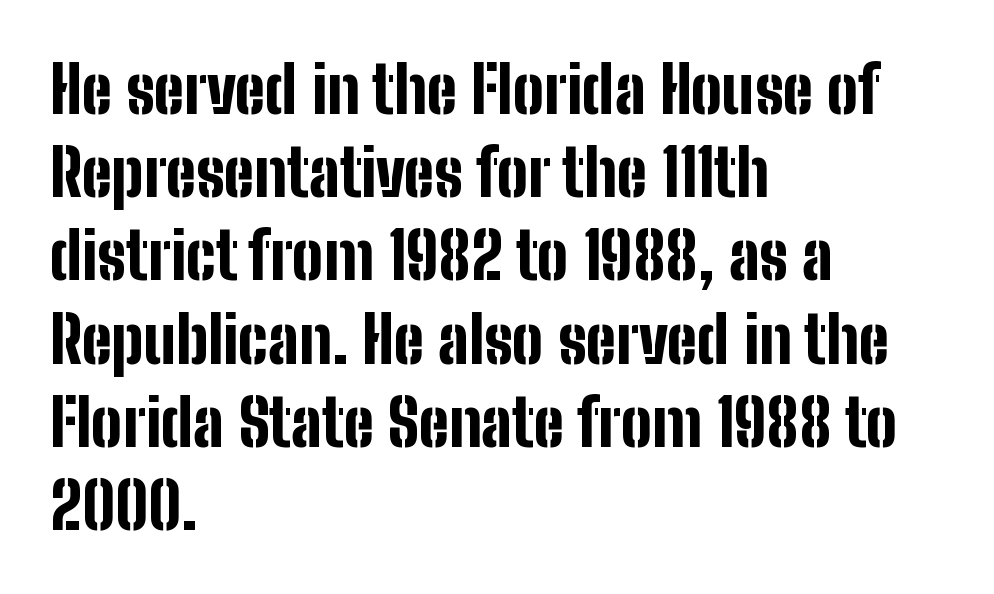
The image shows 65 px bold, condensed sans-serif type, upright; set left-aligned, normal line spacing (1.28x), normal letter spacing, not underlined; low stroke contrast and a medium x-height.
